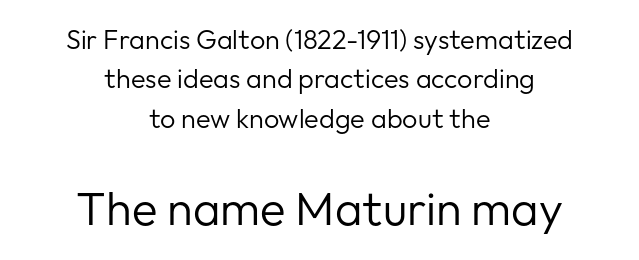
{"serif": "no", "italic": "no", "bold": "no", "weight": "regular", "width": "normal", "stroke_contrast": "low", "x_height": "medium", "monospaced": "no", "underline": "no", "align": "center", "line_spacing": "normal", "line_spacing_ratio": 1.46, "letter_spacing": "normal", "letter_spacing_em": 0.0, "larger_block": "second", "size_ratio": 1.74, "glyph_px": 47}
